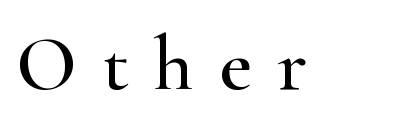
Q: Is the text italic (slanted)? A: No, it is upright.
Q: Is the typeface a serif or a sans-serif typeface? A: Serif.
Q: Is the text underlined? A: No.
Q: Is the spacing between letters normal or unusually wide? A: Unusually wide.
Q: Width (condensed, normal, or wide)? A: Wide.
Q: Stroke contrast? A: High.
Q: x-height? A: Small.
Q: Monospaced? A: No.
